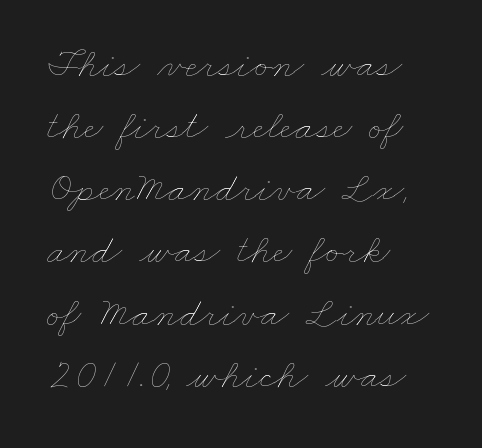
The image shows 42 px thin, wide type; set left-aligned, normal line spacing (1.48x), normal letter spacing, not underlined; low stroke contrast and a small x-height.
